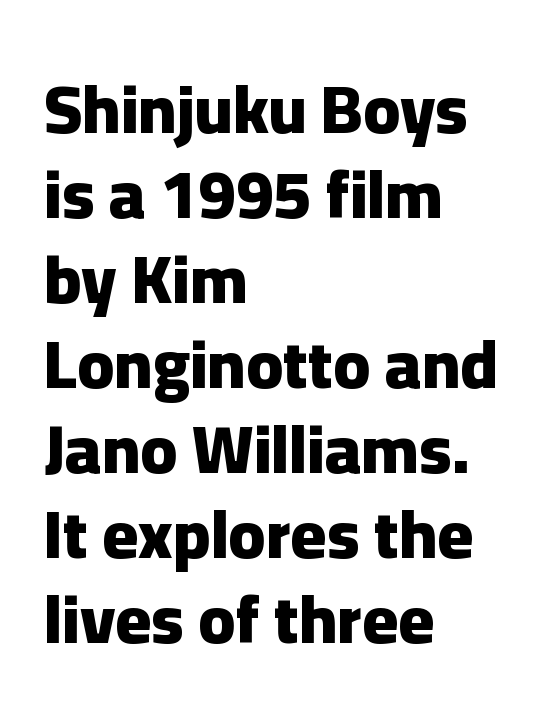
The image shows 68 px heavy sans-serif type, upright; set left-aligned, normal line spacing (1.25x), normal letter spacing, not underlined; low stroke contrast and a medium x-height.
